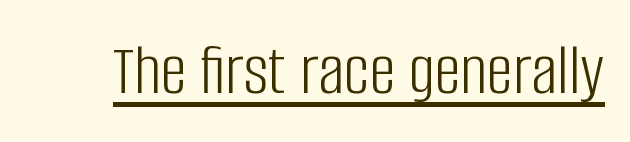
{"serif": "no", "italic": "no", "bold": "no", "weight": "light", "width": "condensed", "stroke_contrast": "low", "x_height": "large", "monospaced": "no", "underline": "yes", "letter_spacing": "normal", "letter_spacing_em": 0.0, "glyph_px": 74}
